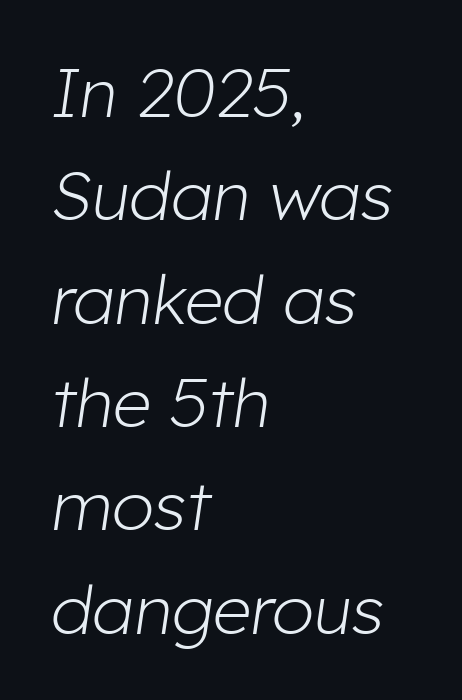
Q: Is the text bold? A: No.
Q: Is the text italic (slanted)? A: Yes, it leans right by about 8 degrees.
Q: Is the text underlined? A: No.
Q: How is the paragraph aligned? A: Left-aligned.
Q: Is the spacing between letters normal or unusually wide? A: Normal.
Q: Is the spacing between lines tight, normal or loose? A: Normal.
Q: Width (condensed, normal, or wide)? A: Normal.
Q: Stroke contrast? A: Low.
Q: x-height? A: Medium.
Q: Monospaced? A: No.
